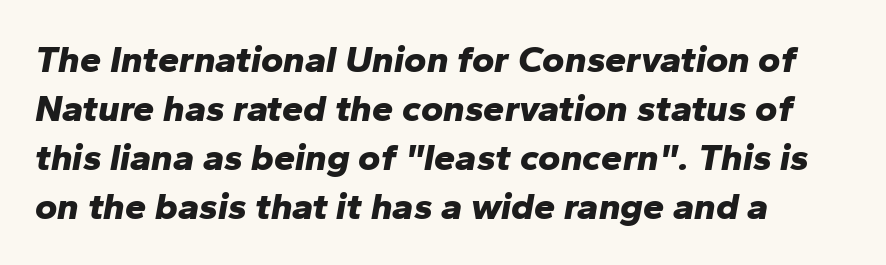
The image shows 38 px bold type, italic (leaning right); set left-aligned, normal line spacing (1.29x), normal letter spacing, not underlined; low stroke contrast and a medium x-height.
